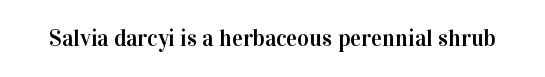
{"italic": "no", "underline": "no", "letter_spacing": "normal", "letter_spacing_em": 0.0, "glyph_px": 23}
